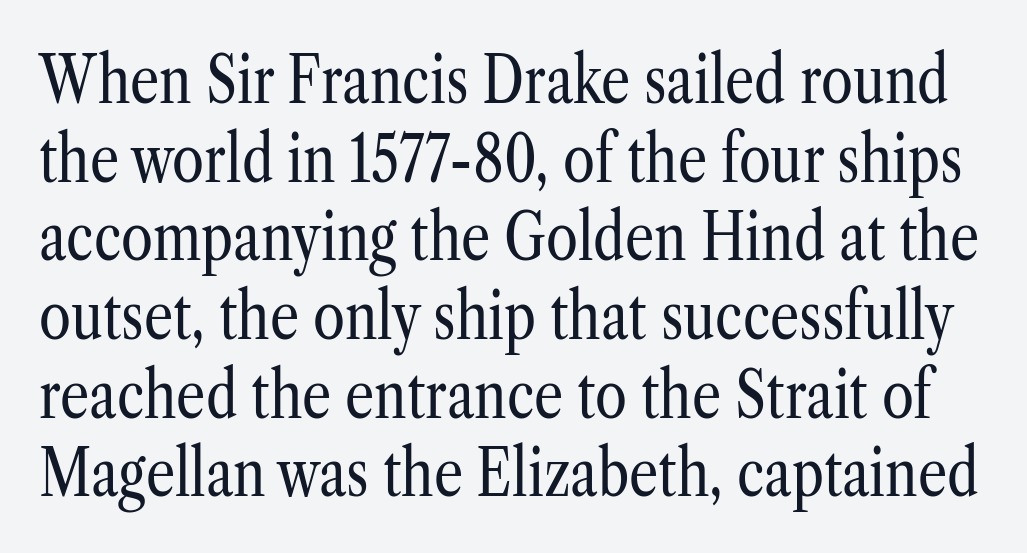
{"serif": "yes", "italic": "no", "bold": "no", "weight": "regular", "width": "condensed", "stroke_contrast": "low", "x_height": "medium", "monospaced": "no", "underline": "no", "line_spacing_ratio": 1.21, "letter_spacing": "normal", "letter_spacing_em": 0.0, "glyph_px": 65}
